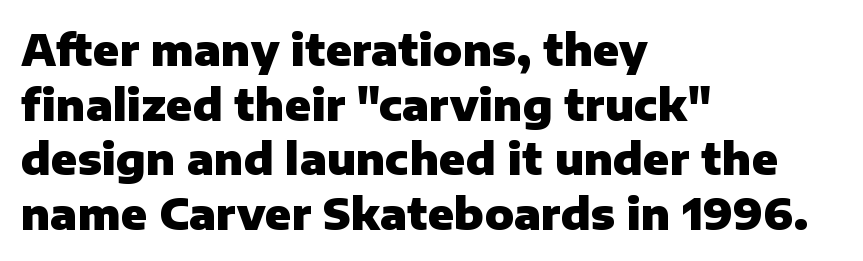
{"serif": "no", "italic": "no", "bold": "yes", "weight": "heavy", "width": "normal", "stroke_contrast": "low", "x_height": "medium", "monospaced": "no", "underline": "no", "align": "left", "line_spacing": "normal", "line_spacing_ratio": 1.27, "letter_spacing": "normal", "letter_spacing_em": 0.0, "glyph_px": 43}
